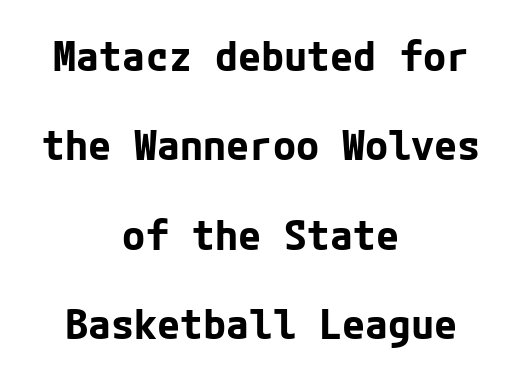
Q: Is the text bold? A: Yes.
Q: Is the text italic (slanted)? A: No, it is upright.
Q: Is the typeface a serif or a sans-serif typeface? A: Sans-serif.
Q: Is the text underlined? A: No.
Q: How is the paragraph aligned? A: Centered.
Q: Is the spacing between letters normal or unusually wide? A: Normal.
Q: Is the spacing between lines tight, normal or loose? A: Loose.
Q: Width (condensed, normal, or wide)? A: Normal.
Q: Stroke contrast? A: Low.
Q: x-height? A: Medium.
